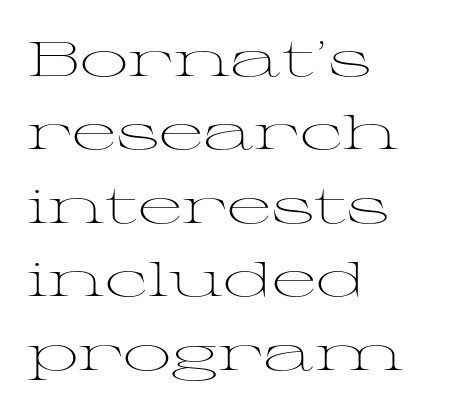
Q: Is the text bold? A: No.
Q: Is the text italic (slanted)? A: No, it is upright.
Q: Is the typeface a serif or a sans-serif typeface? A: Serif.
Q: Is the text underlined? A: No.
Q: How is the paragraph aligned? A: Left-aligned.
Q: Is the spacing between letters normal or unusually wide? A: Normal.
Q: Is the spacing between lines tight, normal or loose? A: Normal.
Q: Width (condensed, normal, or wide)? A: Wide.
Q: Stroke contrast? A: Medium.
Q: x-height? A: Medium.
Q: Monospaced? A: No.
